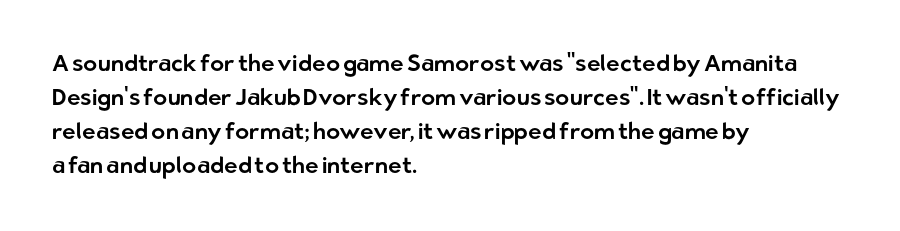
{"italic": "no", "underline": "no", "align": "left", "line_spacing": "normal", "line_spacing_ratio": 1.48, "letter_spacing": "normal", "letter_spacing_em": 0.0, "glyph_px": 23}
